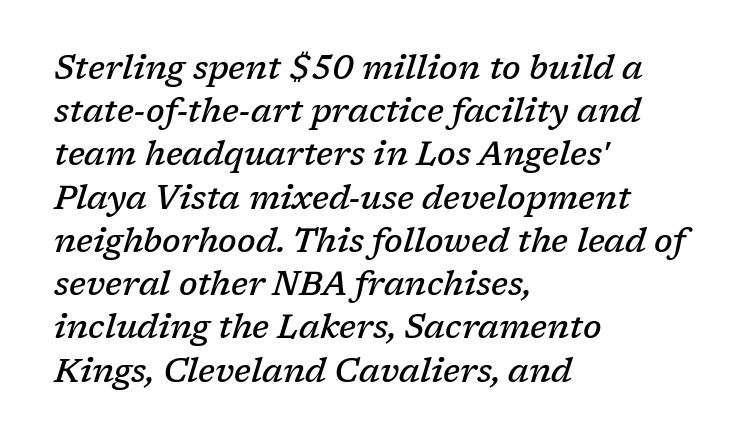
{"serif": "yes", "italic": "yes", "lean": "right", "slant_degrees": 17, "bold": "semi", "weight": "semibold", "width": "normal", "stroke_contrast": "low", "x_height": "medium", "monospaced": "no", "underline": "no", "align": "left", "line_spacing": "normal", "line_spacing_ratio": 1.31, "letter_spacing": "normal", "letter_spacing_em": 0.0, "glyph_px": 33}
